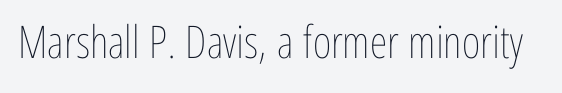
The image shows 45 px thin, condensed type, upright; set normal letter spacing, not underlined; low stroke contrast and a medium x-height.
